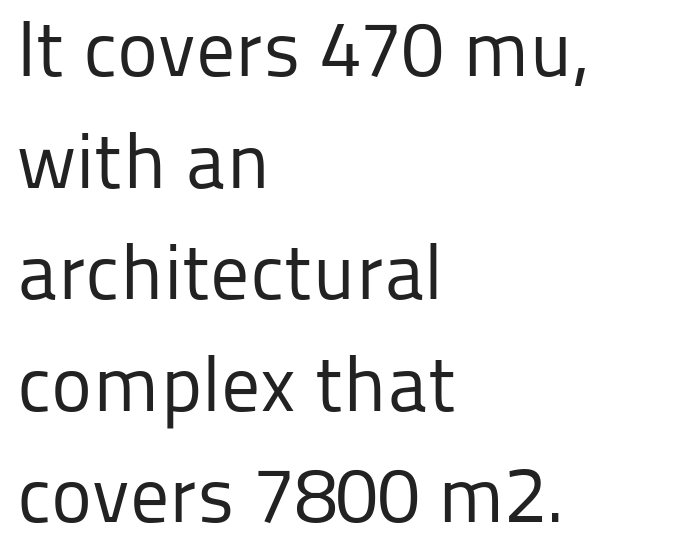
The image shows 78 px regular-weight sans-serif type, upright; set left-aligned, normal line spacing (1.43x), normal letter spacing, not underlined; low stroke contrast and a medium x-height.
